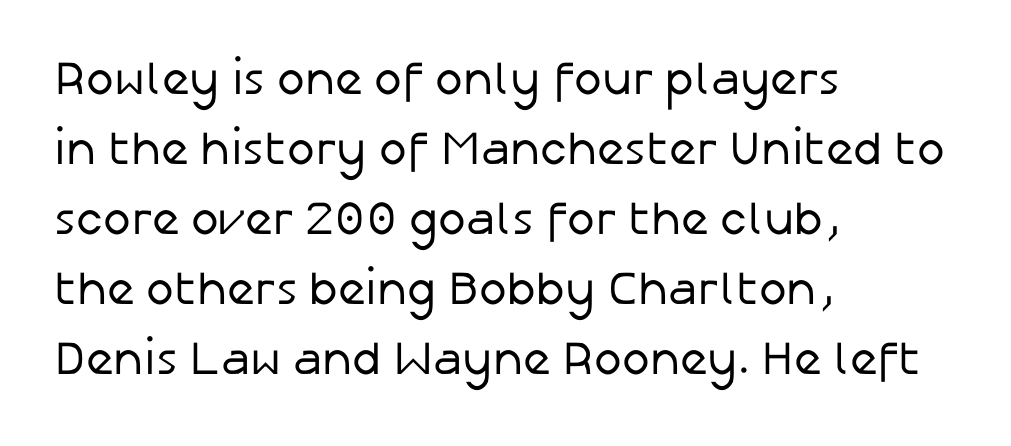
Horizontal bands of white between lines are of average thickness. The glyphs are unaccompanied by any horizontal stroke below them. Note the varied advance widths — an 'i' is clearly narrower than an 'm'. The typesetter chose a ragged-right arrangement here. Nope, not italic — everything's standing straight.
